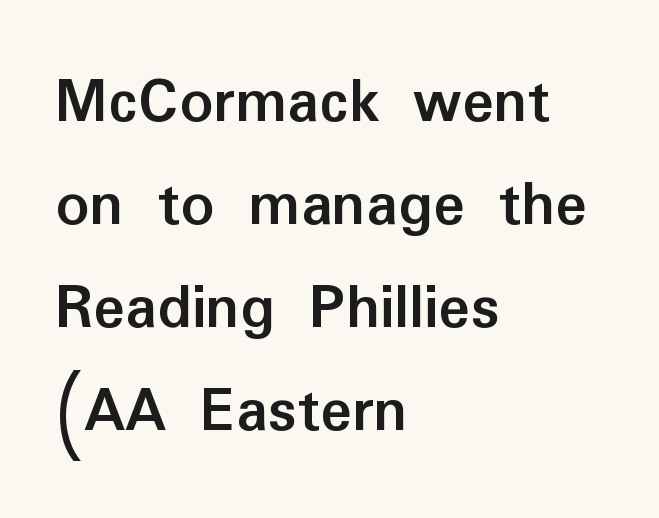
Students, this is bold: see how much ink each stroke carries. No feet cap the strokes, marking this as sans-serif type. Style check: upright. Unmarked baselines from the first word to the last. A student would call this left alignment; a typographer would say flush left, rag right. Is this a fixed-width face? No — the glyphs have proportional, varying widths.
